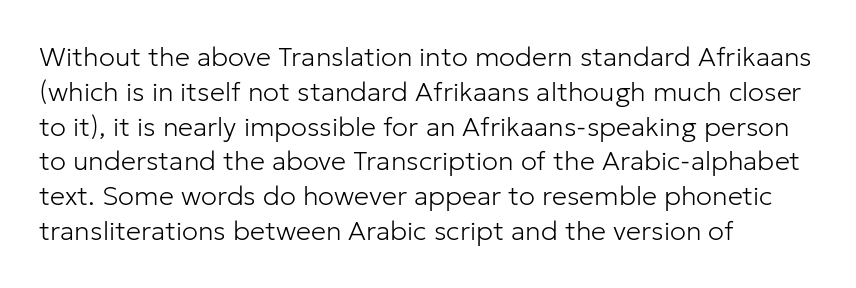
This sample keeps an unexceptional amount of space between lines. Characters remain perfectly vertical along every line. The gap between lines stays unmarked. Is this a heavy cut? Hardly; it is regular or lighter.
